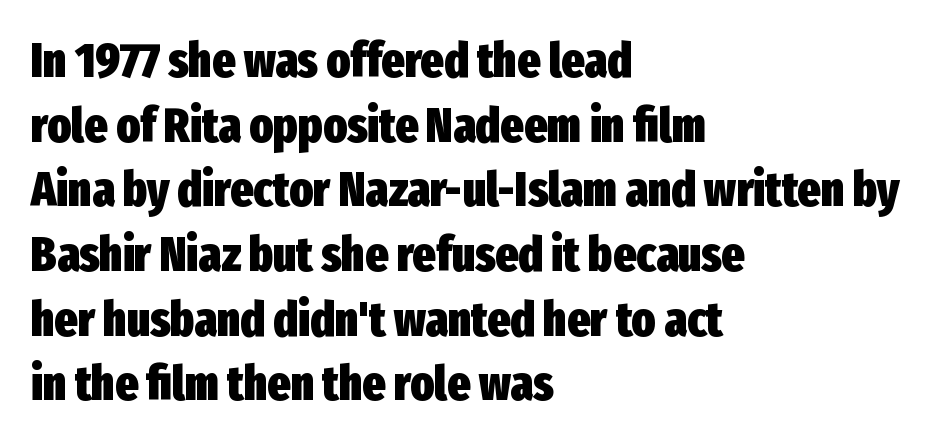
The image shows 49 px heavy, condensed sans-serif type, upright; set left-aligned, normal line spacing (1.32x), normal letter spacing, not underlined; low stroke contrast and a medium x-height.
